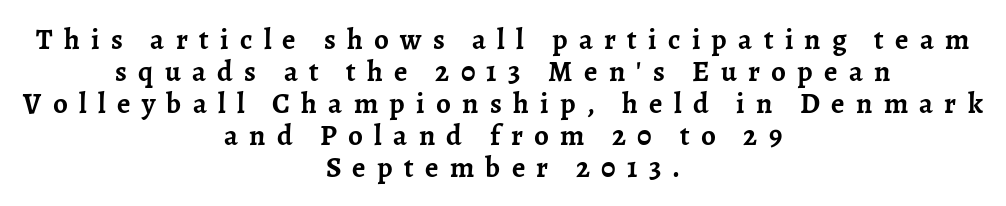
The letters stand straight up with perfectly vertical stems. Each new line begins almost immediately beneath the previous one. Bare-footed words on every line. Horizontally, the lines are justified to the midpoint only. Varying glyph widths throughout — classic text-font behaviour.
